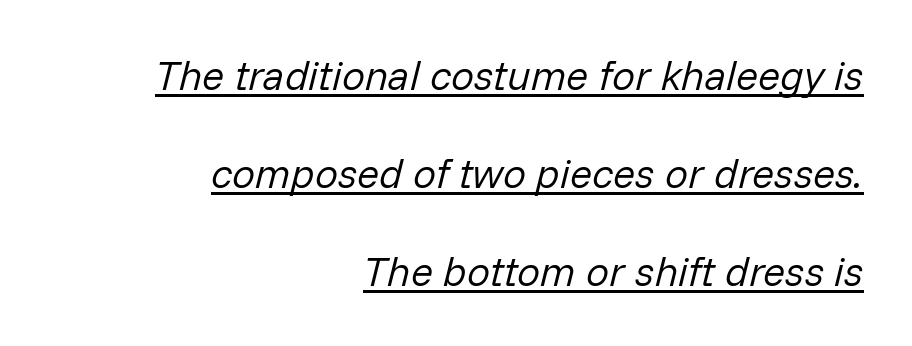
No extra tracking has been applied to these lines. Do the characters align in a grid? No, the font is proportional. How would I describe the line gaps? Wide and relaxed. The lines are quadded right. The glyphs look as if they've been sheared to an angle. The weight tops out at a normal text grade.
